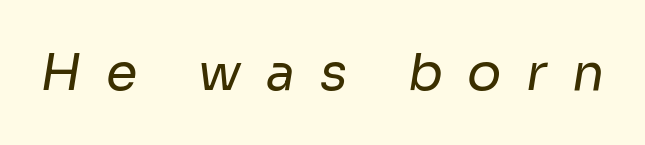
{"serif": "no", "bold": "no", "weight": "regular", "width": "normal", "stroke_contrast": "low", "x_height": "medium", "monospaced": "no", "underline": "no", "letter_spacing": "wide", "letter_spacing_em": 0.48, "glyph_px": 51}
